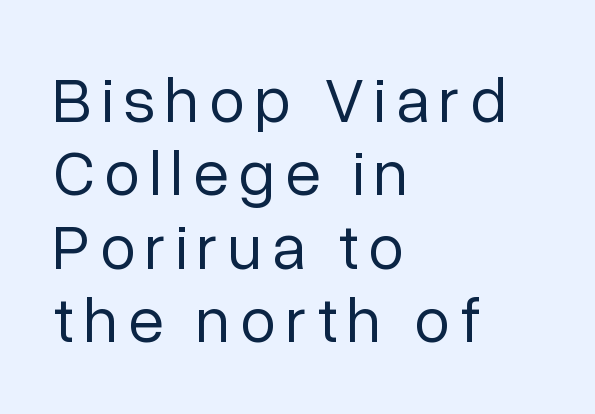
The image shows 65 px regular-weight sans-serif type, upright; set left-aligned, tight line spacing (1.13x), not underlined; low stroke contrast and a medium x-height.
